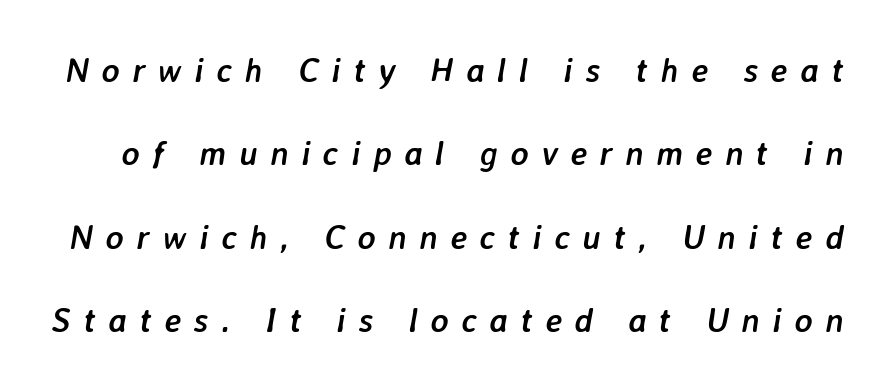
{"italic": "yes", "lean": "right", "slant_degrees": 7, "bold": "yes", "weight": "semibold", "width": "normal", "stroke_contrast": "low", "x_height": "medium", "monospaced": "no", "underline": "no", "line_spacing": "loose", "line_spacing_ratio": 2.45, "letter_spacing": "wide", "letter_spacing_em": 0.37, "glyph_px": 34}
